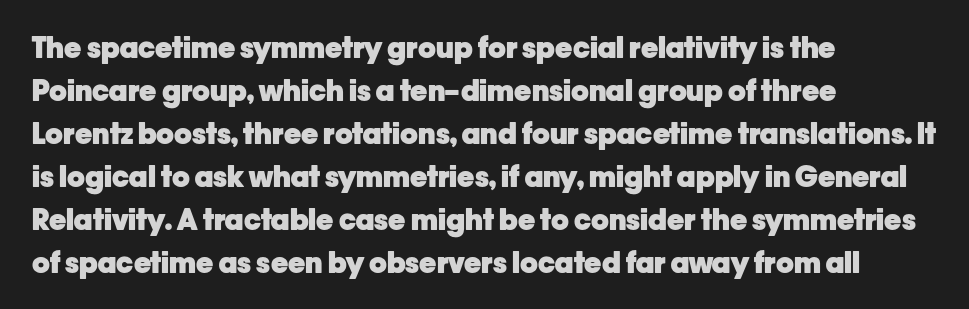
The image shows 29 px heavy sans-serif type, upright; set left-aligned, normal line spacing (1.48x), normal letter spacing, not underlined; low stroke contrast and a medium x-height.
